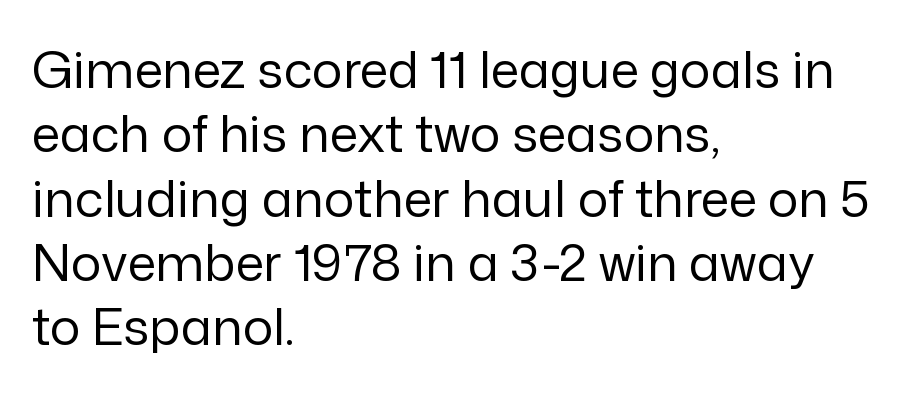
The image shows 51 px regular-weight sans-serif type, upright; set left-aligned, normal line spacing (1.26x), normal letter spacing, not underlined; low stroke contrast and a medium x-height.
